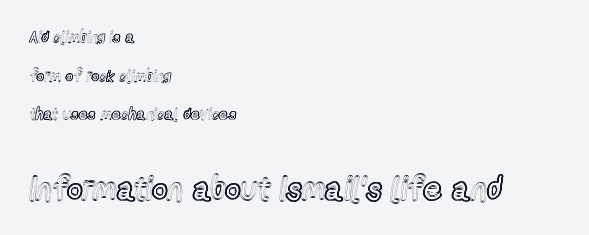
The image shows 33 px condensed type; set left-aligned, loose line spacing (2.42x), normal letter spacing, not underlined; the second (bottom) block is 2.06x larger; a medium x-height.
